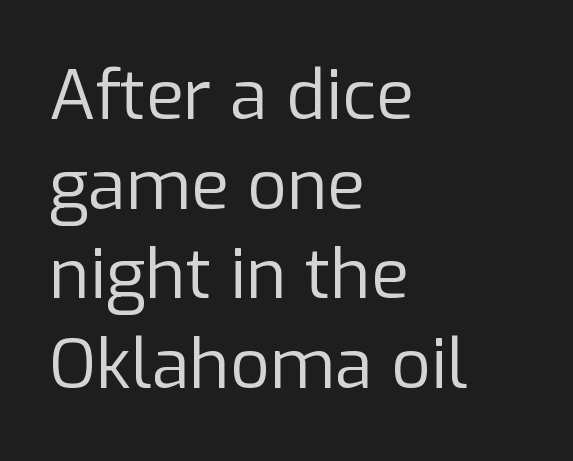
The image shows 69 px regular-weight sans-serif type, upright; set left-aligned, normal line spacing (1.3x), normal letter spacing, not underlined; low stroke contrast and a medium x-height.
